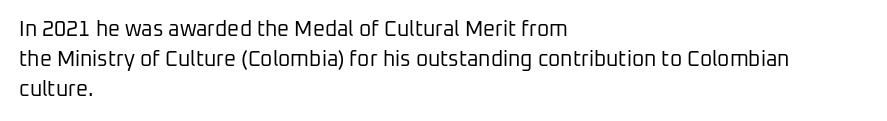
Regarding leading, the lines here are spaced in the standard way. Underline: absent. A classic flush-left, rag-right setting is used for this passage. Every character sits straight up, as roman type does.
